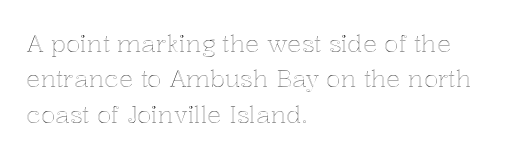
Q: Is the text italic (slanted)? A: No, it is upright.
Q: Is the text underlined? A: No.
Q: How is the paragraph aligned? A: Left-aligned.
Q: Is the spacing between letters normal or unusually wide? A: Normal.
Q: Is the spacing between lines tight, normal or loose? A: Normal.
